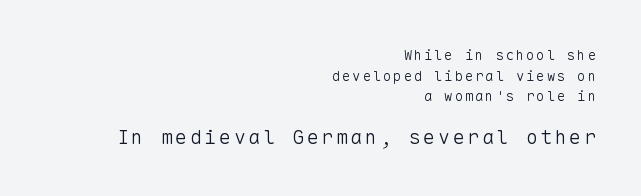
The image shows 20 px text type, upright; set right-aligned, normal line spacing (1.48x), not underlined; the second (bottom) block is 1.43x larger.
